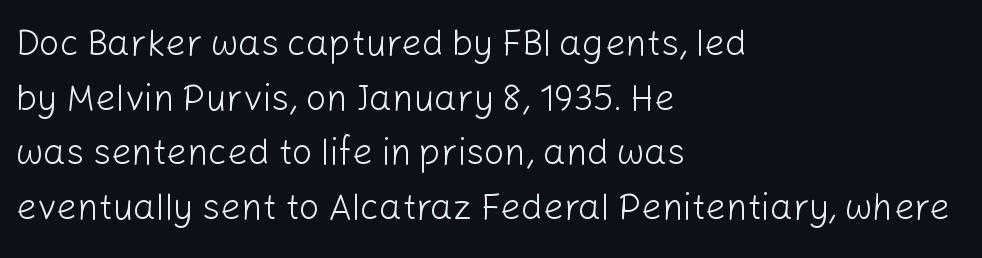
The image shows 36 px light sans-serif type, upright; set left-aligned, normal line spacing (1.52x), normal letter spacing, not underlined; low stroke contrast and a medium x-height.
